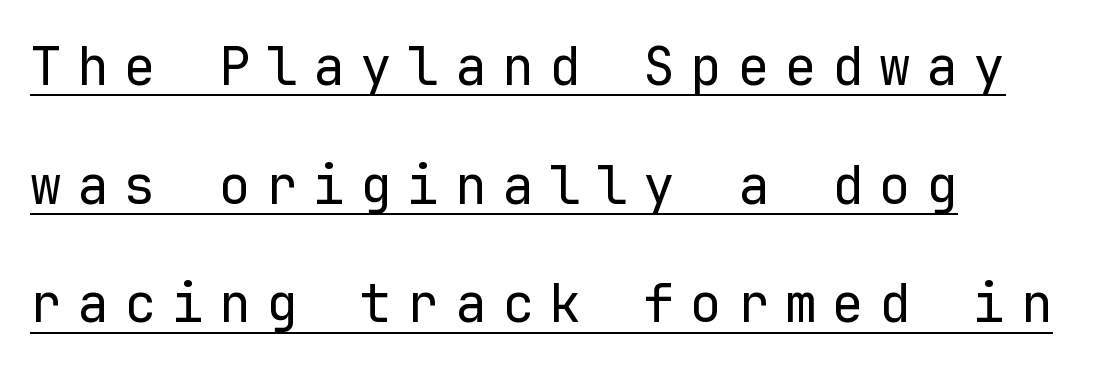
A typesetter would call this monospace, since all characters share one set width. Summary of weight: not heavy and not bold. Descenders here cross a horizontal rule under the line. Summary of vertical rhythm: relaxed, with wide interline spacing. Casual observation: everything's shoved over to the left.
